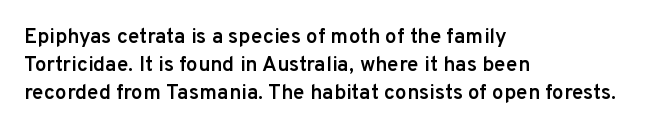
Q: Is the text bold? A: Semi-bold.
Q: Is the text italic (slanted)? A: No, it is upright.
Q: Is the text underlined? A: No.
Q: How is the paragraph aligned? A: Left-aligned.
Q: Is the spacing between letters normal or unusually wide? A: Normal.
Q: Is the spacing between lines tight, normal or loose? A: Normal.
